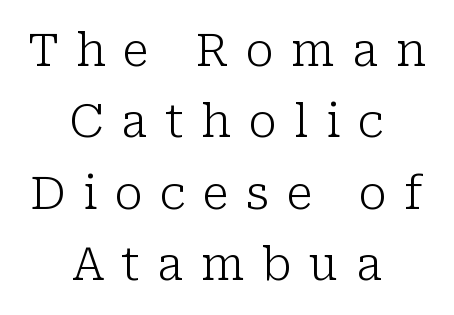
The image shows 46 px light serif type, upright; set centered, normal line spacing (1.55x), unusually wide letter spacing (+0.38 em), not underlined; low stroke contrast and a medium x-height.
